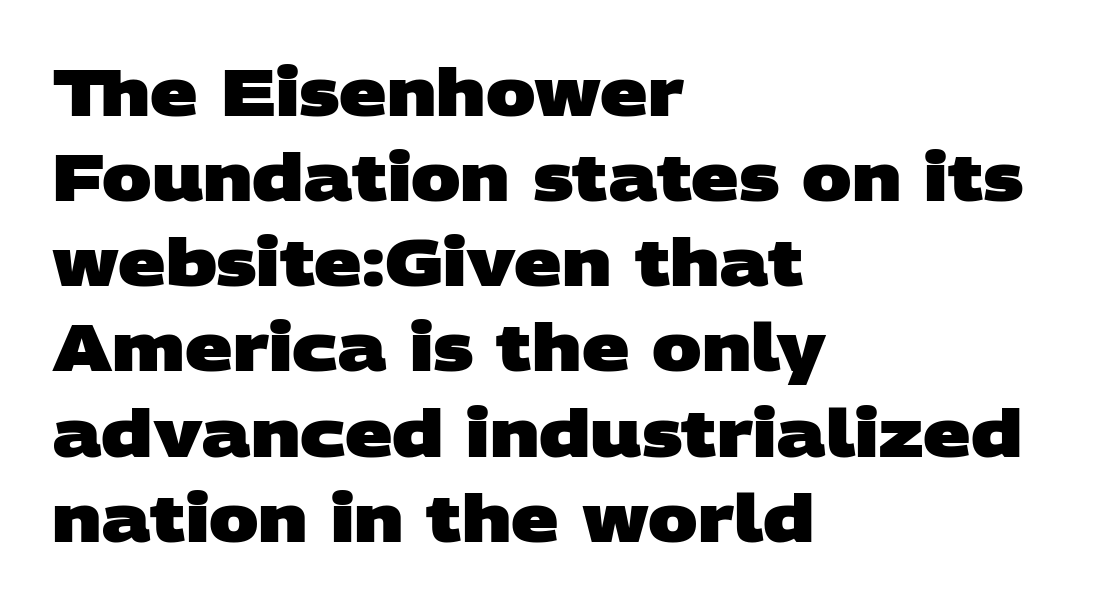
The image shows 66 px heavy, wide sans-serif type; set left-aligned, normal line spacing (1.29x), normal letter spacing, not underlined; low stroke contrast and a large x-height.
